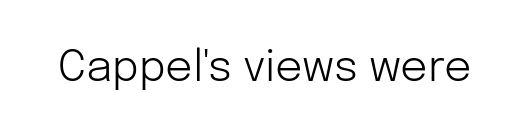
{"serif": "no", "italic": "no", "bold": "no", "weight": "light", "width": "normal", "stroke_contrast": "low", "x_height": "medium", "monospaced": "no", "underline": "no", "letter_spacing": "normal", "letter_spacing_em": 0.0, "glyph_px": 43}
